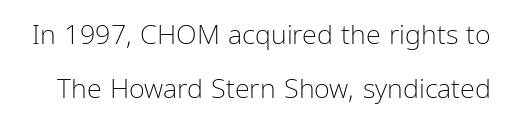
Q: Is the text bold? A: No.
Q: Is the text italic (slanted)? A: No, it is upright.
Q: Is the text underlined? A: No.
Q: Is the spacing between letters normal or unusually wide? A: Normal.
Q: Is the spacing between lines tight, normal or loose? A: Loose.
